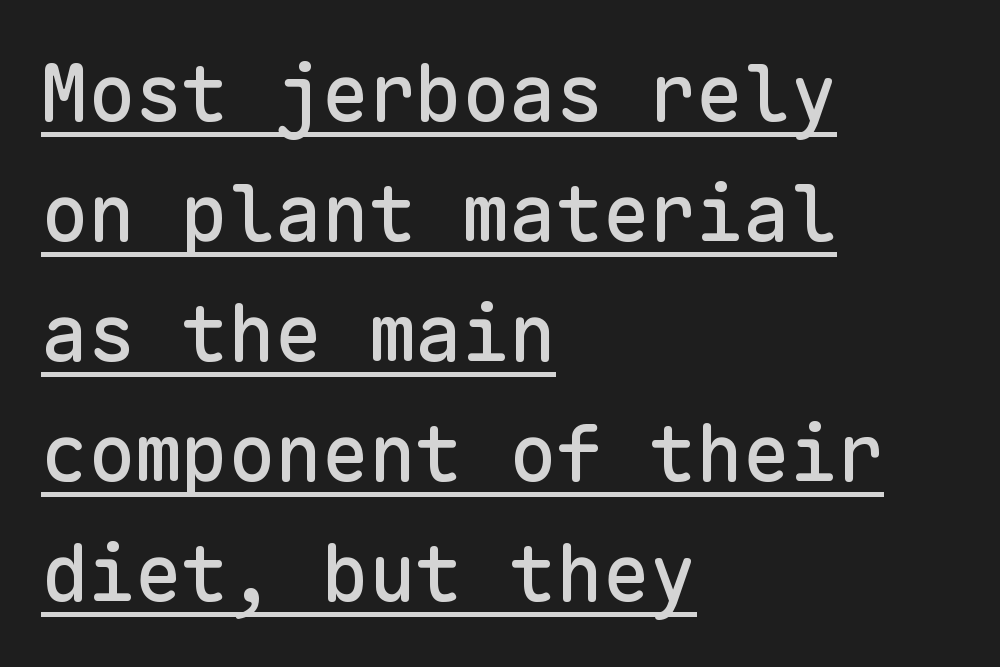
The rendered words wear a rule along their underside. There is no visible air inserted between adjacent glyphs. Italic? Not at all — the glyphs are vertical. What kind of face is this? One without serifs — a sans. Left-aligned paragraph, ragged on the right. These lines are rendered in a fixed-pitch font.
